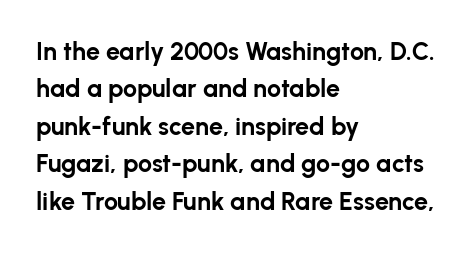
Baseline-to-baseline distance is the conventional proportion of letter height. The typesetter chose a ragged-right arrangement here. The zone under the glyphs is completely vacant. Typesetter's note: full bold, strokes at maximum text heaviness. In terms of posture, this sample is upright. The horizontal fit of the characters is conventional and even.
